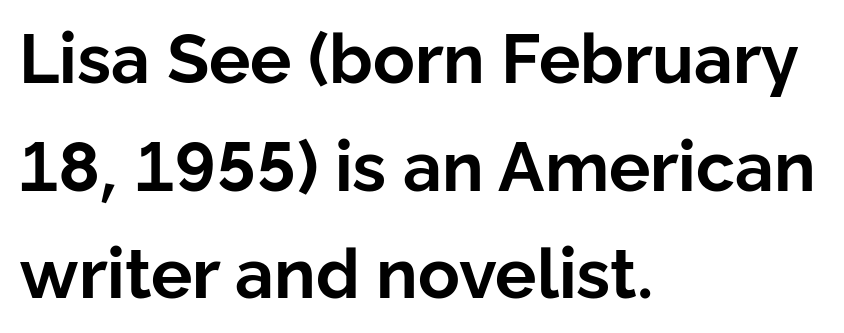
The image shows 69 px bold sans-serif type, upright; set left-aligned, normal line spacing (1.56x), normal letter spacing, not underlined; low stroke contrast and a medium x-height.
